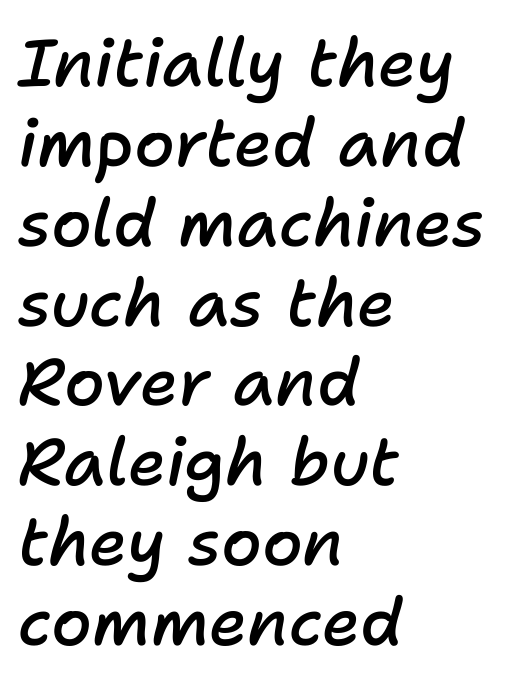
The image shows 66 px semibold type, italic (leaning right); set left-aligned, line spacing 1.21x, normal letter spacing, not underlined; low stroke contrast and a medium x-height.
